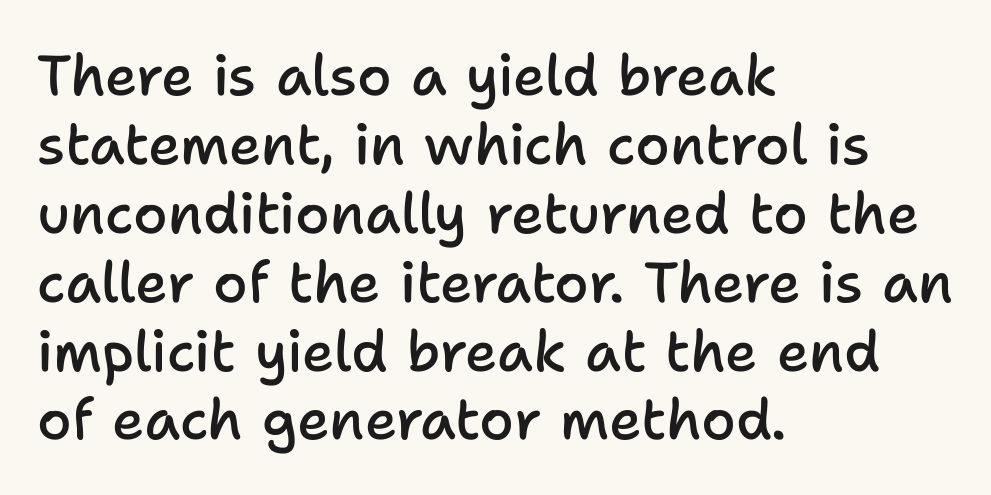
{"serif": "no", "italic": "no", "bold": "semi", "weight": "semibold", "width": "normal", "stroke_contrast": "low", "x_height": "medium", "monospaced": "no", "underline": "no", "align": "left", "line_spacing_ratio": 1.23, "letter_spacing": "normal", "letter_spacing_em": 0.0, "glyph_px": 56}
